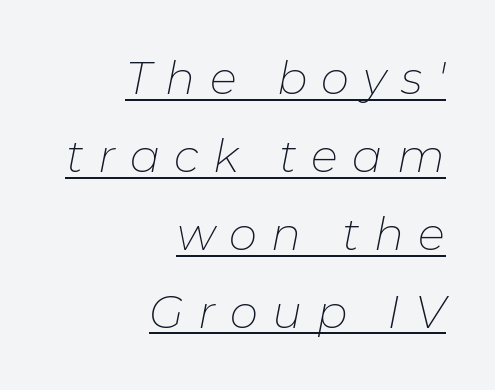
Counters stay open thanks to moderate or lighter strokes. Descenders here cross a horizontal rule under the line. Spacing between characters has been opened up far beyond the box default. Designer's note — italics engaged. Here the designer chose a conventional face with non-uniform glyph widths.
